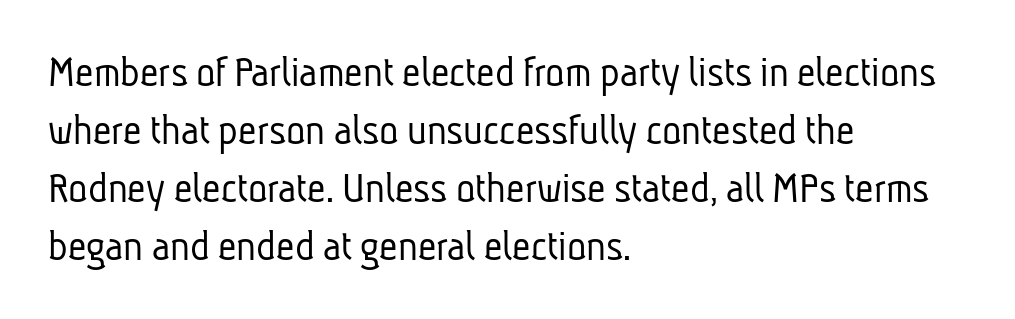
The image shows 45 px light, condensed sans-serif type; set left-aligned, normal line spacing (1.29x), normal letter spacing, not underlined; low stroke contrast and a medium x-height.
